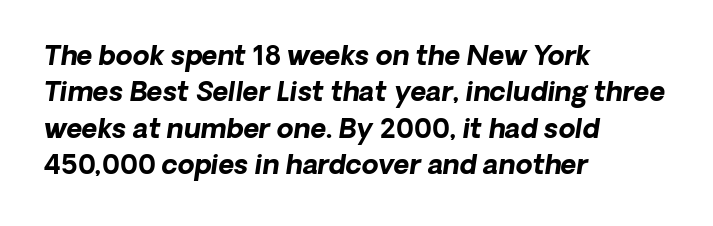
Q: Is the text bold? A: Yes.
Q: Is the text underlined? A: No.
Q: How is the paragraph aligned? A: Left-aligned.
Q: Is the spacing between letters normal or unusually wide? A: Normal.
Q: Is the spacing between lines tight, normal or loose? A: Normal.
